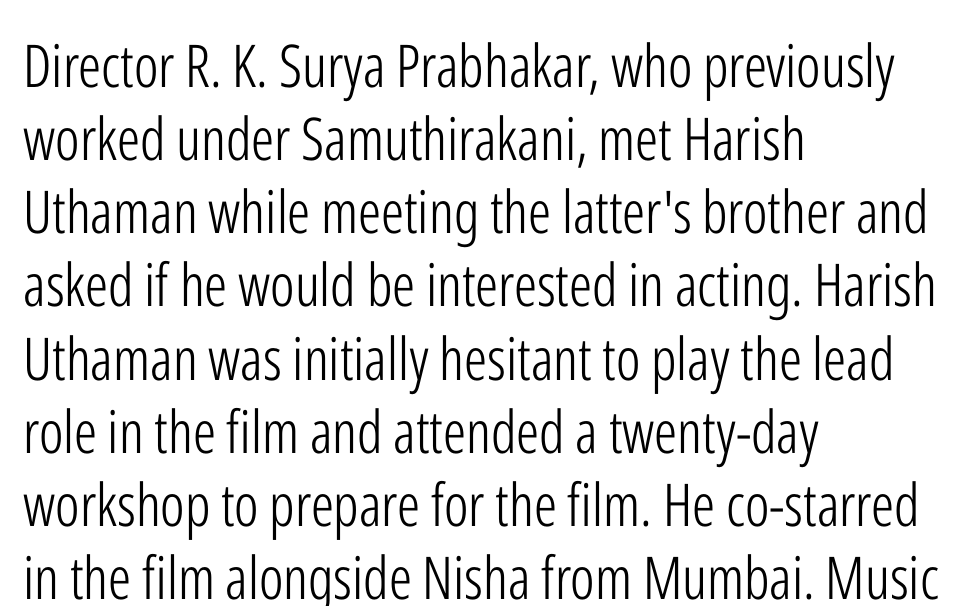
{"serif": "no", "italic": "no", "bold": "no", "weight": "light", "width": "condensed", "stroke_contrast": "low", "x_height": "medium", "monospaced": "no", "underline": "no", "align": "left", "line_spacing_ratio": 1.24, "letter_spacing": "normal", "letter_spacing_em": 0.0, "glyph_px": 59}
